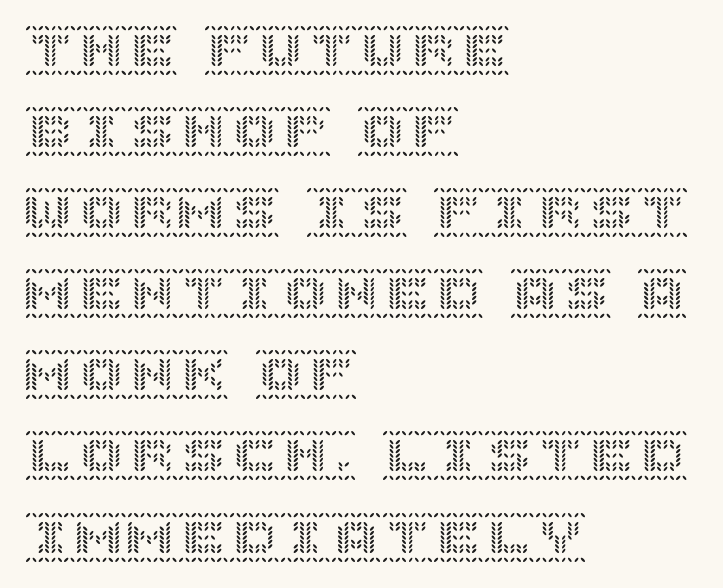
Q: Is the text italic (slanted)? A: No, it is upright.
Q: Is the text underlined? A: No.
Q: How is the paragraph aligned? A: Left-aligned.
Q: Is the spacing between letters normal or unusually wide? A: Normal.
Q: Is the spacing between lines tight, normal or loose? A: Normal.
Q: Width (condensed, normal, or wide)? A: Normal.
Q: x-height? A: Large.
